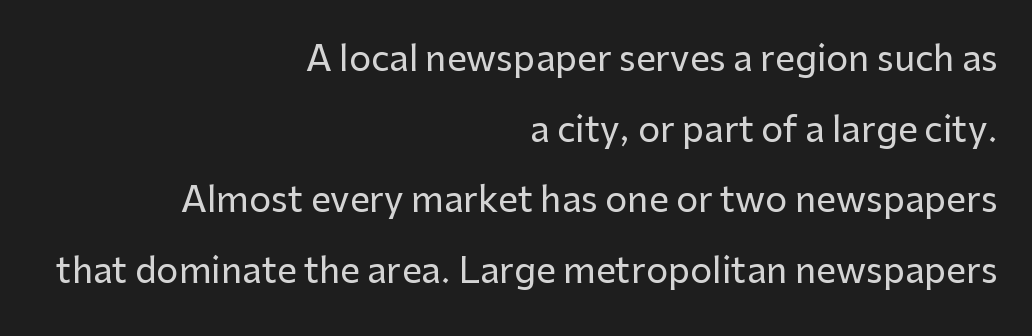
The image shows 35 px sans-serif type, upright; set right-aligned, loose line spacing (2.02x), normal letter spacing, not underlined; low stroke contrast and a medium x-height.
